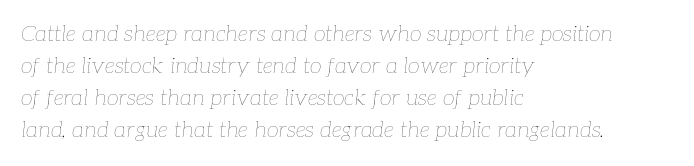
No letter is thick-stroked: the sample isn't bold. A typesetter would call this leading conventional body-copy spacing. Default kerning and tracking; the words read as compact shapes. Leftover space on each line is placed entirely after the last word. When letters slant like this, we call the style italic.
